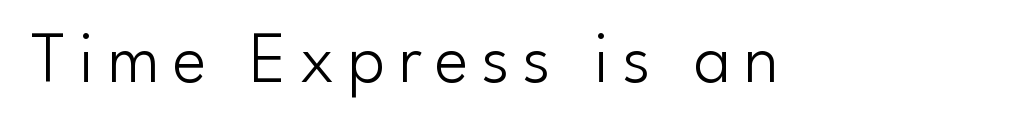
Q: Is the text bold? A: No.
Q: Is the text italic (slanted)? A: No, it is upright.
Q: Is the typeface a serif or a sans-serif typeface? A: Sans-serif.
Q: Is the text underlined? A: No.
Q: Width (condensed, normal, or wide)? A: Normal.
Q: Stroke contrast? A: Low.
Q: x-height? A: Small.
Q: Monospaced? A: No.
